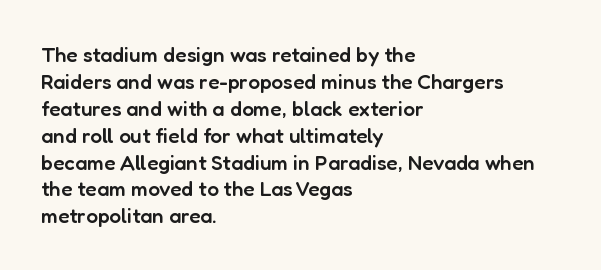
Q: Is the text bold? A: Semi-bold.
Q: Is the text italic (slanted)? A: No, it is upright.
Q: Is the text underlined? A: No.
Q: How is the paragraph aligned? A: Left-aligned.
Q: Is the spacing between letters normal or unusually wide? A: Normal.
Q: Is the spacing between lines tight, normal or loose? A: Normal.
